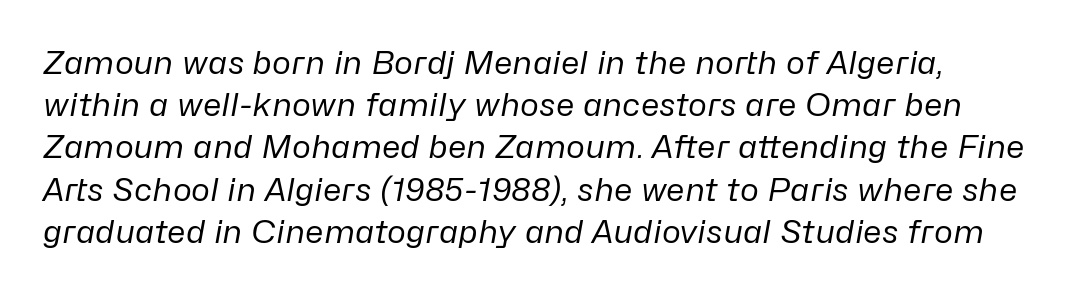
The letters sit at their default tracking, neither squeezed nor spread. You could not count columns in this text — the font is proportionally spaced. Words float on clear page, feet unadorned. You can tell it's italic because the verticals aren't actually vertical. Horizontal bands of white between lines are of average thickness.
